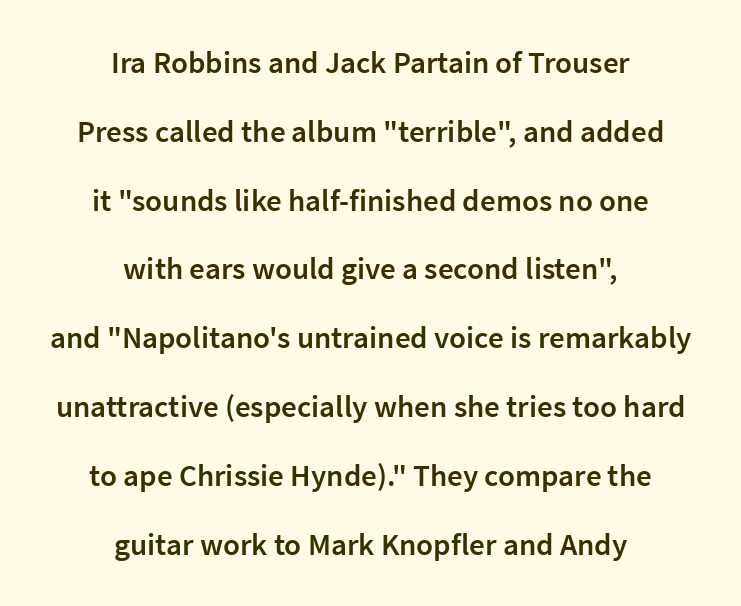
Q: Is the text bold? A: Semi-bold.
Q: Is the text italic (slanted)? A: No, it is upright.
Q: Is the typeface a serif or a sans-serif typeface? A: Sans-serif.
Q: Is the text underlined? A: No.
Q: How is the paragraph aligned? A: Centered.
Q: Is the spacing between letters normal or unusually wide? A: Normal.
Q: Is the spacing between lines tight, normal or loose? A: Loose.
Q: Width (condensed, normal, or wide)? A: Normal.
Q: Stroke contrast? A: Low.
Q: x-height? A: Medium.
Q: Monospaced? A: No.
